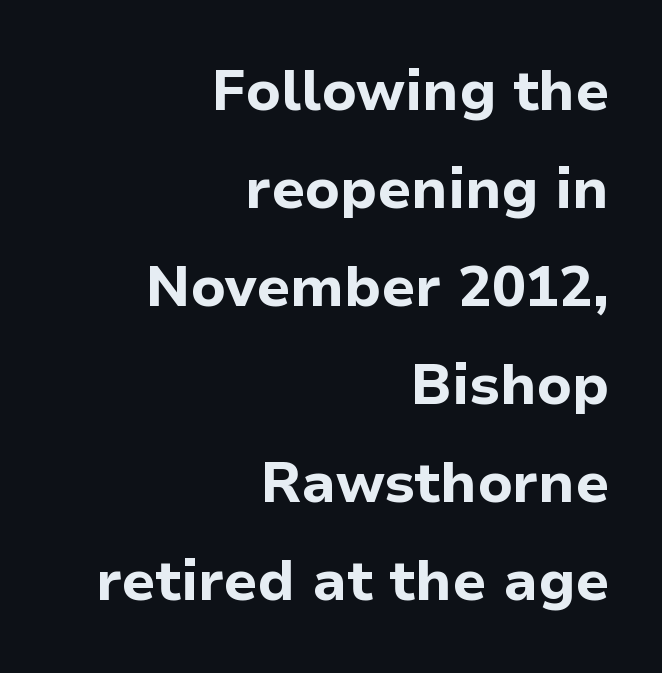
Q: Is the text bold? A: Yes.
Q: Is the text italic (slanted)? A: No, it is upright.
Q: Is the typeface a serif or a sans-serif typeface? A: Sans-serif.
Q: Is the text underlined? A: No.
Q: How is the paragraph aligned? A: Right-aligned.
Q: Is the spacing between letters normal or unusually wide? A: Normal.
Q: Width (condensed, normal, or wide)? A: Normal.
Q: Stroke contrast? A: Low.
Q: x-height? A: Medium.
Q: Monospaced? A: No.
